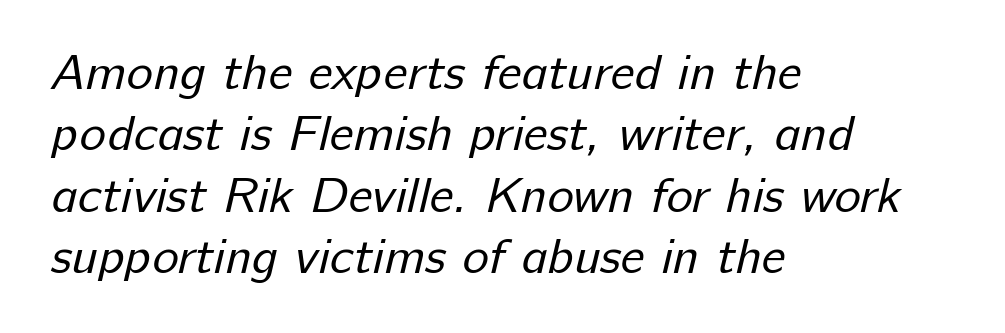
{"serif": "no", "bold": "no", "weight": "regular", "width": "normal", "stroke_contrast": "low", "x_height": "medium", "monospaced": "no", "underline": "no", "align": "left", "line_spacing_ratio": 1.23, "letter_spacing": "normal", "letter_spacing_em": 0.0, "glyph_px": 50}
